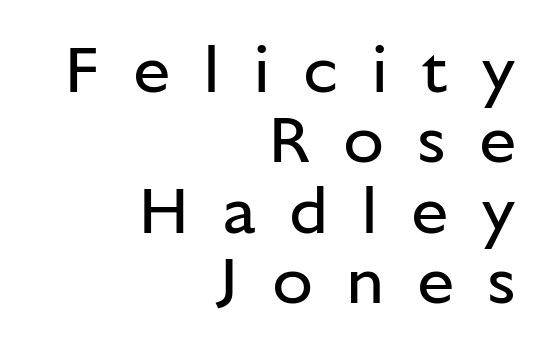
{"serif": "no", "italic": "no", "bold": "no", "weight": "regular", "width": "normal", "stroke_contrast": "low", "x_height": "medium", "monospaced": "no", "underline": "no", "align": "right", "line_spacing": "tight", "line_spacing_ratio": 1.05, "letter_spacing": "wide", "letter_spacing_em": 0.49, "glyph_px": 67}
